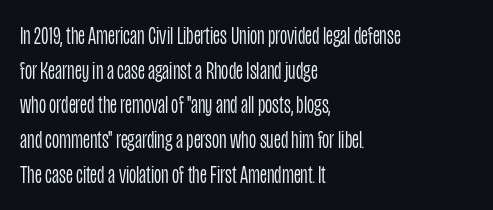
The letters stand straight up with perfectly vertical stems. The typesetter chose a ragged-right arrangement here. What's the leading like? Ordinary, nothing unusual. Nothing unusual about the tracking: characters are spaced as the font intends. Is the stroke heavy? The answer is a plain regular-or-lighter.
